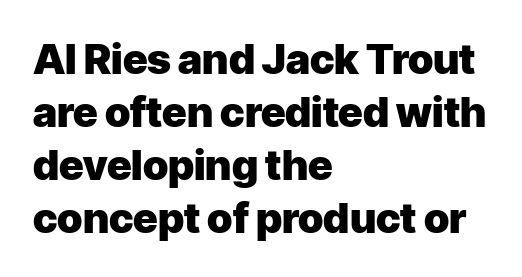
How would I describe the line gaps? Plain and ordinary. Between one letter and the next there's only the usual sliver of space. Look at the bottom of the vertical strokes: they stop flat, with no serifs. This is heavy type, rendered in bold.
